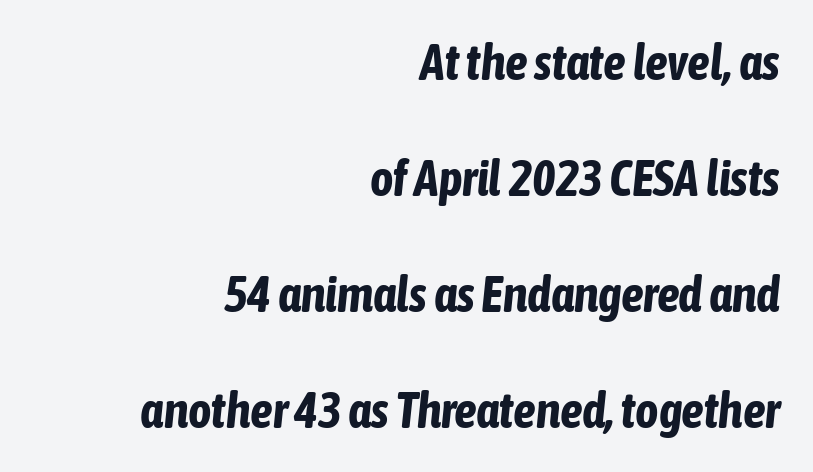
Q: Is the text bold? A: Yes.
Q: Is the text italic (slanted)? A: Yes, it leans right by about 6 degrees.
Q: Is the text underlined? A: No.
Q: How is the paragraph aligned? A: Right-aligned.
Q: Is the spacing between letters normal or unusually wide? A: Normal.
Q: Is the spacing between lines tight, normal or loose? A: Loose.
Q: Width (condensed, normal, or wide)? A: Condensed.
Q: Stroke contrast? A: Low.
Q: x-height? A: Medium.
Q: Monospaced? A: No.
